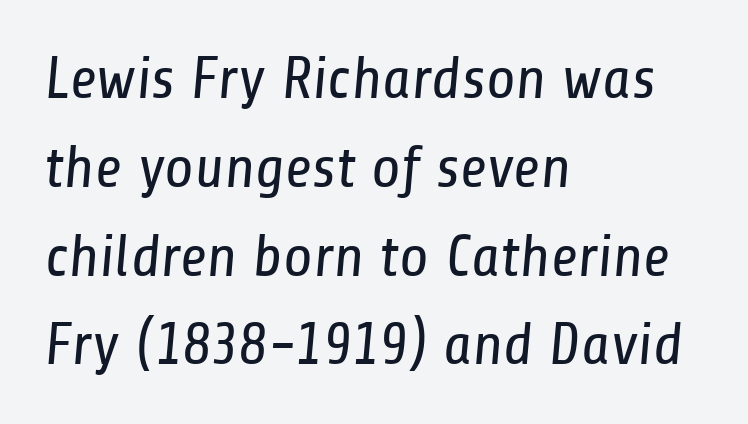
Beneath every word, the page is bare. Quick note: interline space is typical. The text was rendered using a sans face with plain stroke endings. This sample is left-justified, so line endings fall wherever the words run out.
